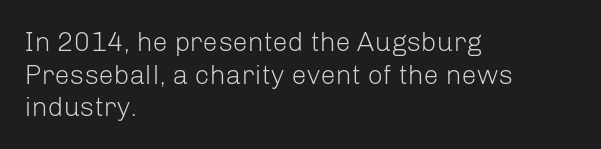
The image shows 27 px text type, upright; set left-aligned, line spacing 1.21x, normal letter spacing, not underlined.
